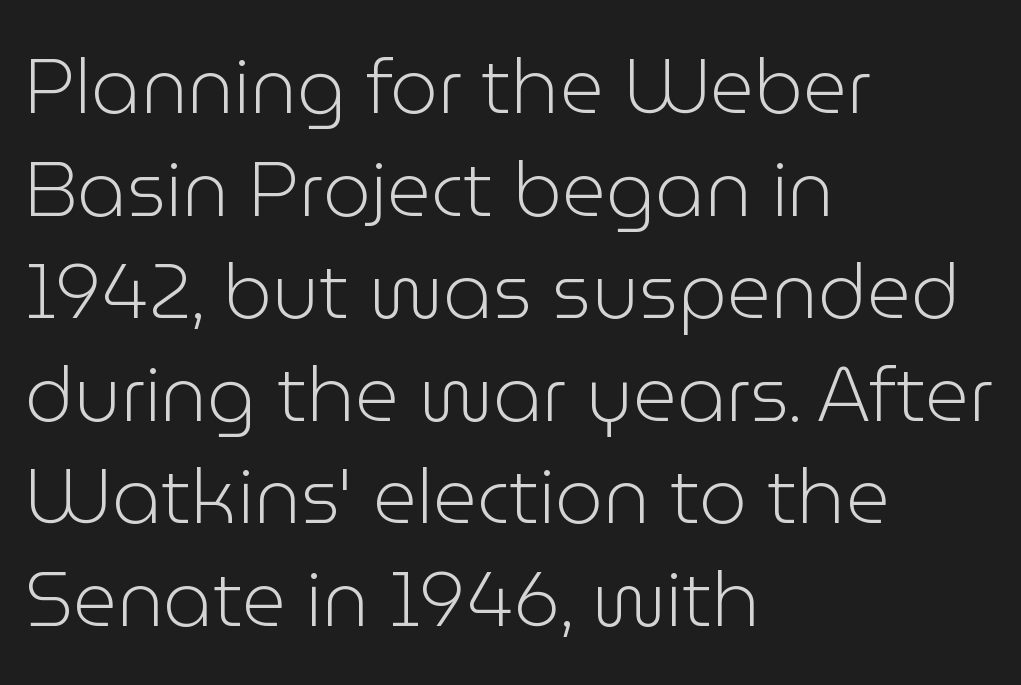
Unbolded letterforms with no extra heft. No feet cap the strokes, marking this as sans-serif type. Left-aligned paragraph, ragged on the right. Note the varied advance widths — an 'i' is clearly narrower than an 'm'. Vertically, the passage feels balanced, rows spaced as you'd expect.
